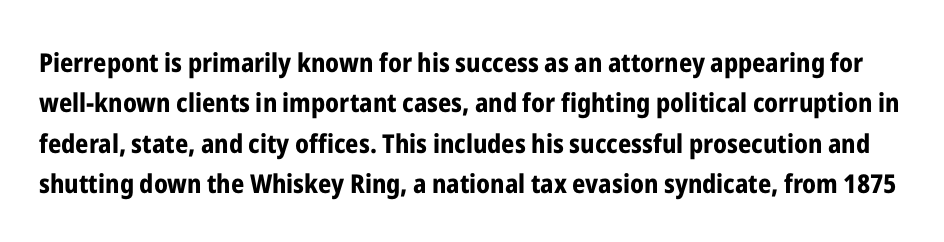
{"italic": "no", "bold": "yes", "underline": "no", "line_spacing": "normal", "line_spacing_ratio": 1.55, "letter_spacing": "normal", "letter_spacing_em": 0.0, "glyph_px": 26}
